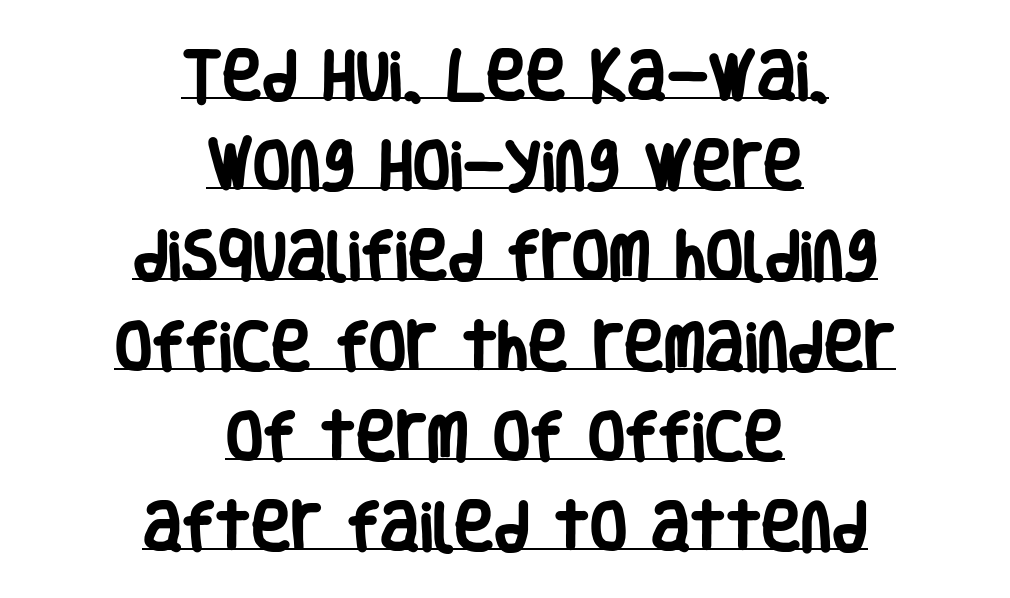
{"serif": "no", "italic": "no", "bold": "yes", "weight": "heavy", "width": "condensed", "stroke_contrast": "low", "x_height": "large", "monospaced": "no", "underline": "yes", "align": "center", "line_spacing": "normal", "line_spacing_ratio": 1.67, "letter_spacing": "normal", "letter_spacing_em": 0.0, "glyph_px": 54}
